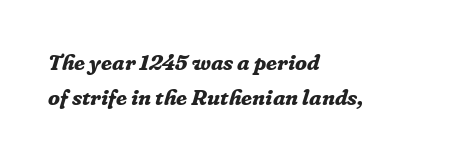
The image shows 22 px bold type, italic (leaning right); set left-aligned, normal line spacing (1.57x), normal letter spacing, not underlined.
